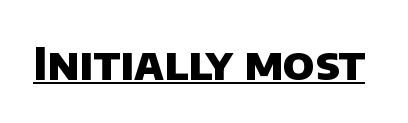
{"serif": "no", "bold": "yes", "weight": "heavy", "width": "normal", "stroke_contrast": "low", "x_height": "large", "monospaced": "no", "underline": "yes", "letter_spacing": "normal", "letter_spacing_em": 0.0, "glyph_px": 45}
